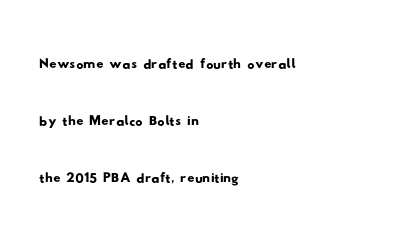
The image shows 36 px wide sans-serif type; set left-aligned, normal line spacing (1.59x), normal letter spacing, not underlined; low stroke contrast and a small x-height.
